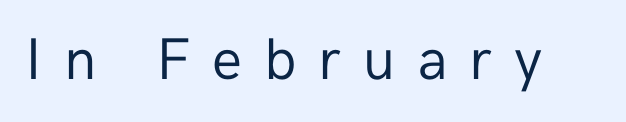
Q: Is the text bold? A: No.
Q: Is the text italic (slanted)? A: No, it is upright.
Q: Is the typeface a serif or a sans-serif typeface? A: Sans-serif.
Q: Is the text underlined? A: No.
Q: Is the spacing between letters normal or unusually wide? A: Unusually wide.
Q: Width (condensed, normal, or wide)? A: Normal.
Q: Stroke contrast? A: Low.
Q: x-height? A: Medium.
Q: Monospaced? A: No.
